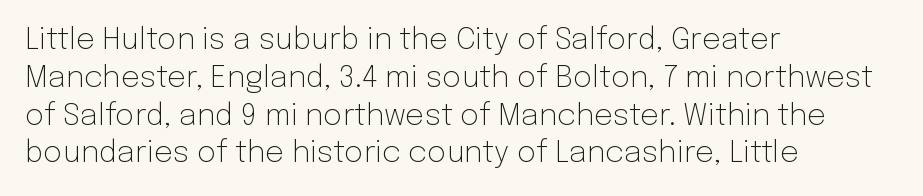
{"serif": "no", "italic": "no", "bold": "no", "weight": "light", "width": "normal", "stroke_contrast": "low", "x_height": "medium", "monospaced": "no", "underline": "no", "align": "left", "line_spacing": "normal", "line_spacing_ratio": 1.26, "letter_spacing": "normal", "letter_spacing_em": 0.0, "glyph_px": 30}
